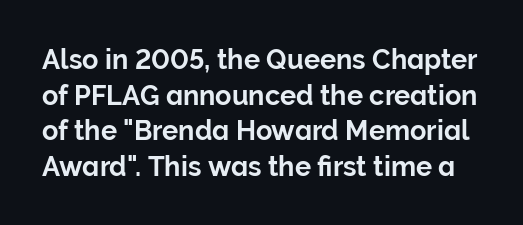
Q: Is the text italic (slanted)? A: No, it is upright.
Q: Is the text underlined? A: No.
Q: Is the spacing between letters normal or unusually wide? A: Normal.
Q: Is the spacing between lines tight, normal or loose? A: Normal.
